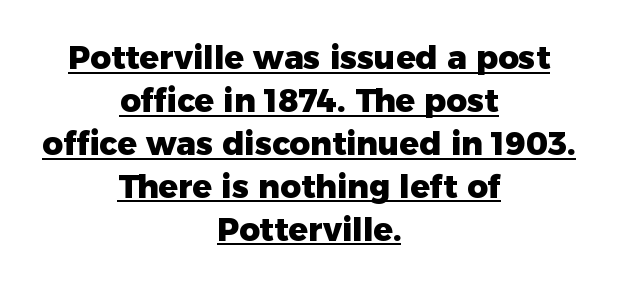
The words here are underlined. Designer's note — italics off, roman on. Think of a printed novel: that variable character pitch is what you see here. One glance says typical: line gaps are just what's usual.
